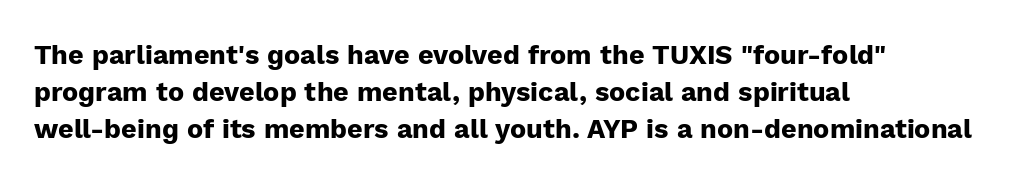
{"italic": "no", "bold": "yes", "underline": "no", "align": "left", "line_spacing": "normal", "line_spacing_ratio": 1.37, "letter_spacing": "normal", "letter_spacing_em": 0.0, "glyph_px": 27}
